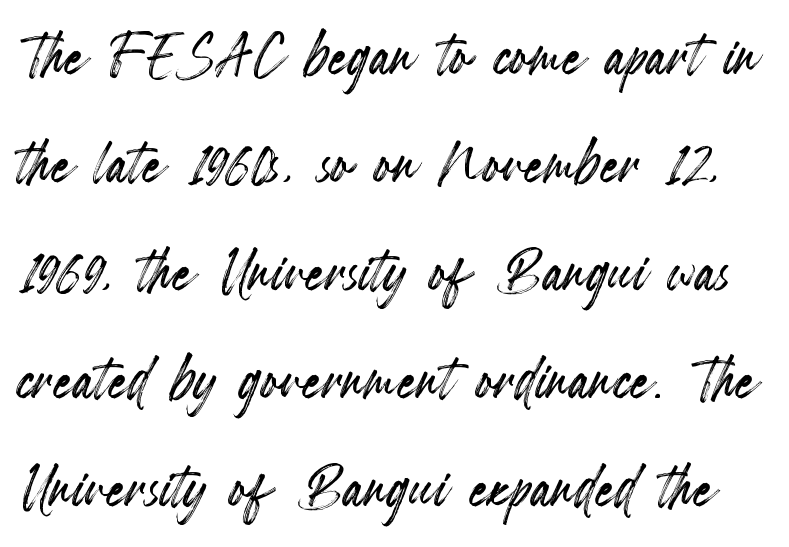
{"width": "condensed", "x_height": "small", "monospaced": "no", "underline": "no", "line_spacing": "normal", "line_spacing_ratio": 1.42, "letter_spacing": "normal", "letter_spacing_em": 0.0, "glyph_px": 76}
